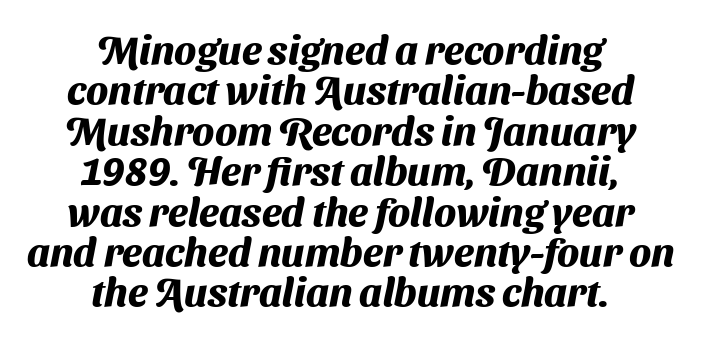
{"serif": "no", "bold": "yes", "weight": "heavy", "width": "normal", "stroke_contrast": "medium", "x_height": "medium", "monospaced": "no", "underline": "no", "align": "center", "line_spacing": "tight", "line_spacing_ratio": 1.01, "letter_spacing": "normal", "letter_spacing_em": 0.0, "glyph_px": 40}
